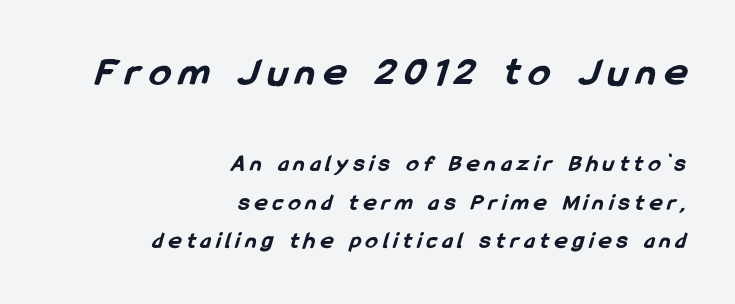
{"serif": "no", "bold": "yes", "weight": "bold", "width": "condensed", "stroke_contrast": "low", "x_height": "medium", "monospaced": "no", "underline": "no", "align": "right", "line_spacing": "normal", "line_spacing_ratio": 1.59, "letter_spacing": "wide", "letter_spacing_em": 0.23, "larger_block": "first", "size_ratio": 1.75, "glyph_px": 42}
